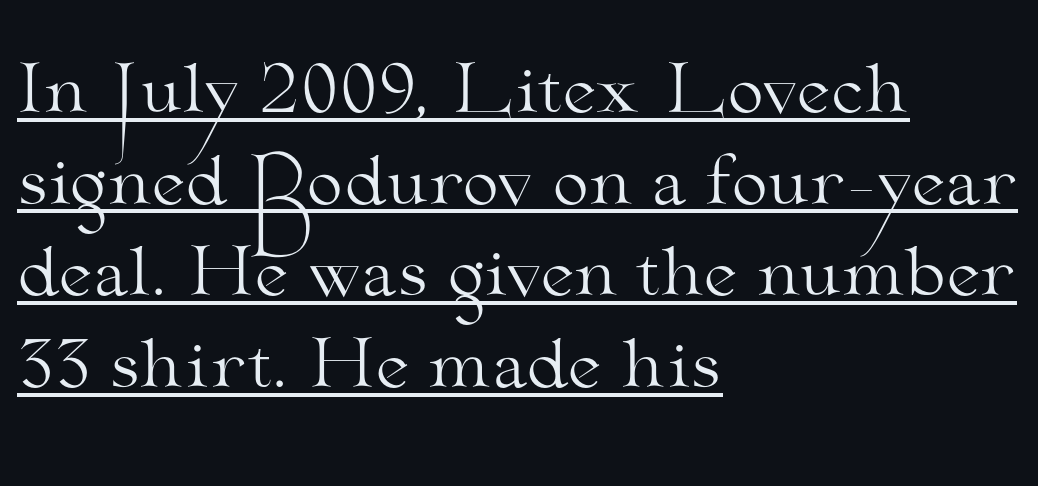
{"serif": "yes", "italic": "no", "bold": "no", "weight": "light", "width": "wide", "stroke_contrast": "medium", "x_height": "small", "monospaced": "no", "underline": "yes", "align": "left", "line_spacing": "normal", "line_spacing_ratio": 1.41, "letter_spacing": "normal", "letter_spacing_em": 0.0, "glyph_px": 65}
